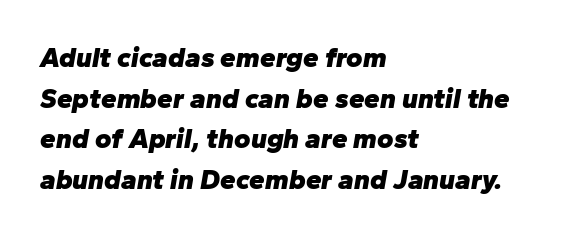
What weight is shown? A full bold with thick strokes. The letters are slanted; this is an italic face. Leading matches the norm, producing a regular column. The paragraph has a hard left edge and a soft right edge.
